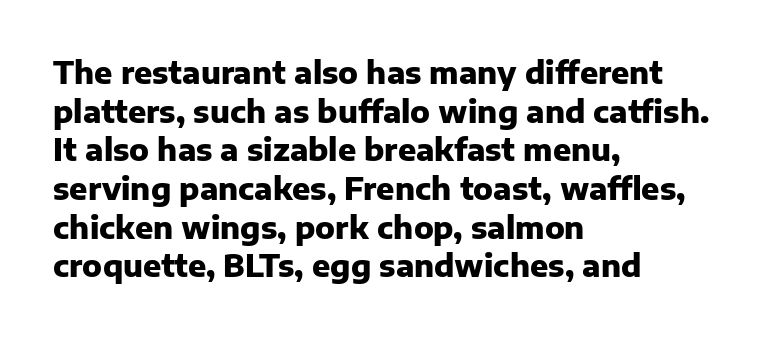
Stroke terminals: plain, sans-serif. The sample has been set heavy, in full bold. Posture: vertical. The rows are spaced the way most documents space them.
